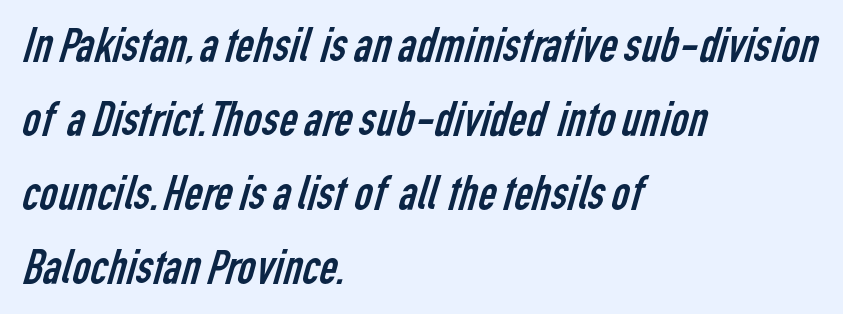
Q: Is the text bold? A: No.
Q: Is the typeface a serif or a sans-serif typeface? A: Sans-serif.
Q: Is the text underlined? A: No.
Q: How is the paragraph aligned? A: Left-aligned.
Q: Is the spacing between letters normal or unusually wide? A: Normal.
Q: Is the spacing between lines tight, normal or loose? A: Normal.
Q: Width (condensed, normal, or wide)? A: Condensed.
Q: Stroke contrast? A: Low.
Q: x-height? A: Medium.
Q: Monospaced? A: No.
